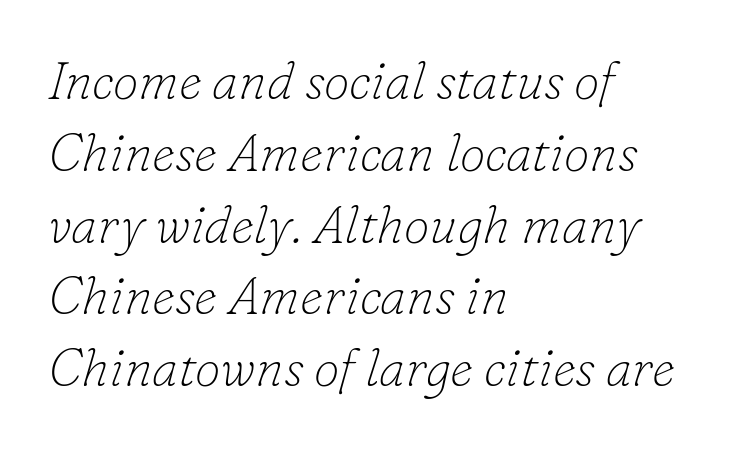
{"serif": "yes", "italic": "yes", "lean": "right", "slant_degrees": 16, "bold": "no", "weight": "thin", "width": "normal", "stroke_contrast": "low", "x_height": "small", "monospaced": "no", "underline": "no", "align": "left", "line_spacing": "normal", "line_spacing_ratio": 1.38, "letter_spacing": "normal", "letter_spacing_em": 0.0, "glyph_px": 52}
